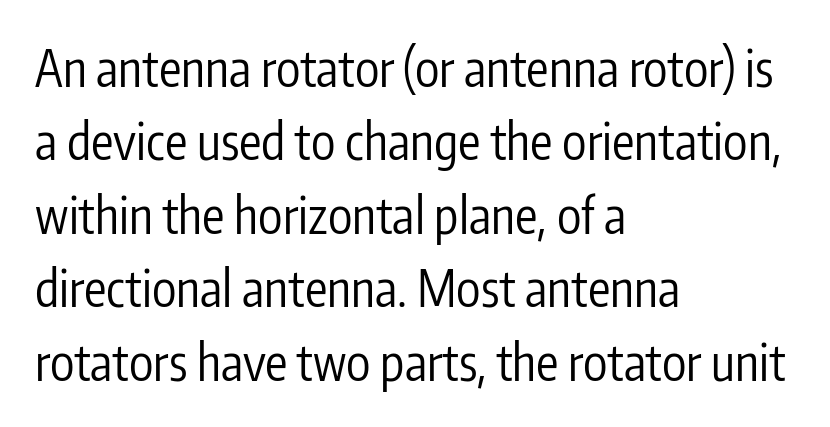
This sample has the flowing, uneven cadence of proportional lettering. Weight: in the light-to-regular range. Italic? Not at all — the glyphs are vertical. Regarding serifs, this sample does without them. Teacher's note: observe the even left margin — that is flush-left alignment. Whoever set this chose a conventional vertical rhythm.
